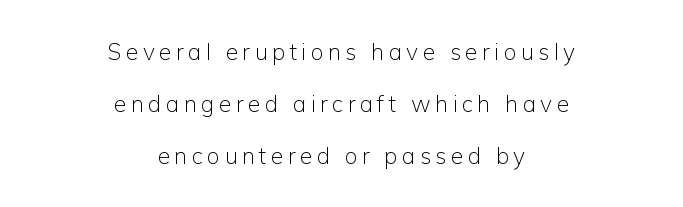
Q: Is the text bold? A: No.
Q: Is the text italic (slanted)? A: No, it is upright.
Q: Is the text underlined? A: No.
Q: How is the paragraph aligned? A: Centered.
Q: Is the spacing between lines tight, normal or loose? A: Loose.
